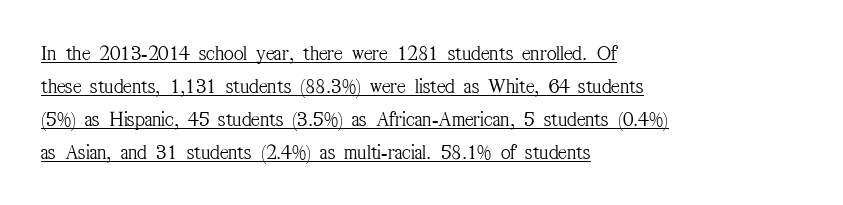
Vertical stems look standard width or narrower in stroke. The axis of the letterforms is exactly vertical. Is there an underline? Yes — a line sits under the letters. The space between consecutive lines is moderate. These lines keep a tight, regular rhythm from letter to letter.
